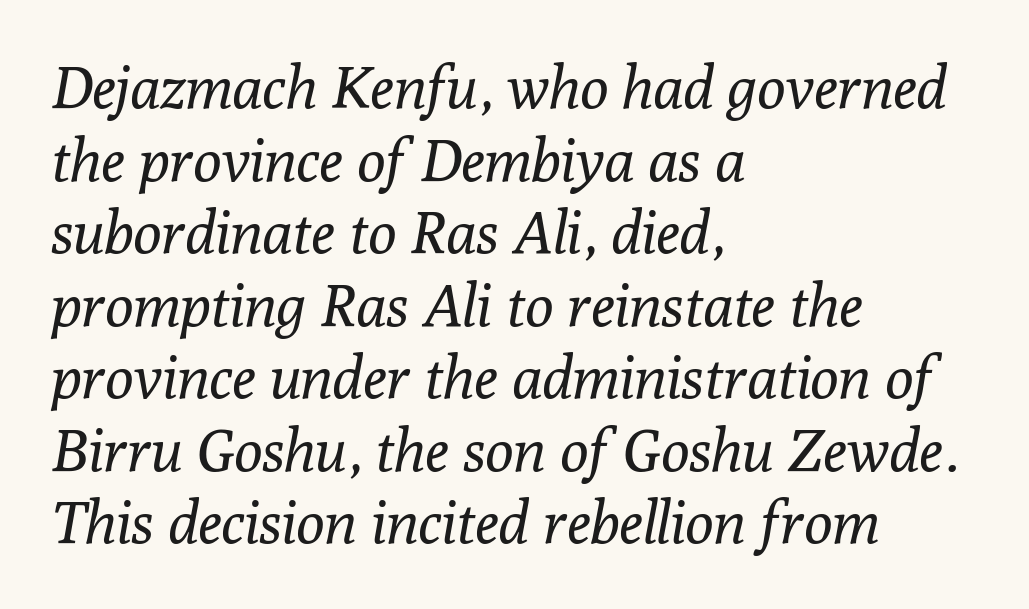
{"serif": "yes", "italic": "yes", "lean": "right", "slant_degrees": 10, "bold": "no", "weight": "regular", "width": "normal", "stroke_contrast": "low", "x_height": "medium", "monospaced": "no", "underline": "no", "align": "left", "line_spacing_ratio": 1.23, "letter_spacing": "normal", "letter_spacing_em": 0.0, "glyph_px": 59}
